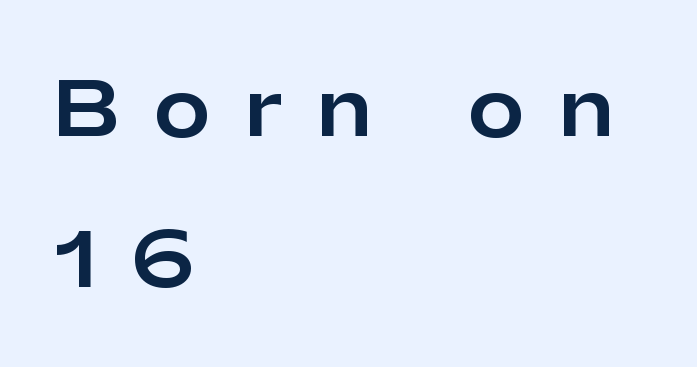
Q: Is the text italic (slanted)? A: No, it is upright.
Q: Is the typeface a serif or a sans-serif typeface? A: Sans-serif.
Q: Is the text underlined? A: No.
Q: How is the paragraph aligned? A: Left-aligned.
Q: Is the spacing between letters normal or unusually wide? A: Unusually wide.
Q: Is the spacing between lines tight, normal or loose? A: Loose.
Q: Width (condensed, normal, or wide)? A: Normal.
Q: Stroke contrast? A: Low.
Q: x-height? A: Medium.
Q: Monospaced? A: No.
